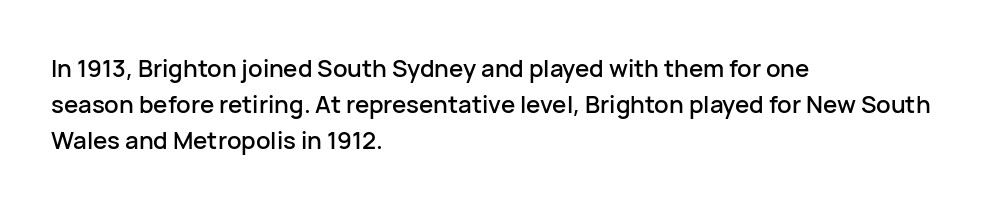
Q: Is the text italic (slanted)? A: No, it is upright.
Q: Is the text underlined? A: No.
Q: How is the paragraph aligned? A: Left-aligned.
Q: Is the spacing between letters normal or unusually wide? A: Normal.
Q: Is the spacing between lines tight, normal or loose? A: Normal.
